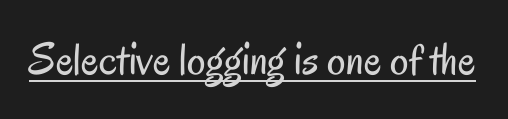
Q: Is the text bold? A: No.
Q: Is the text italic (slanted)? A: No, it is upright.
Q: Is the typeface a serif or a sans-serif typeface? A: Sans-serif.
Q: Is the text underlined? A: Yes.
Q: Is the spacing between letters normal or unusually wide? A: Normal.
Q: Width (condensed, normal, or wide)? A: Condensed.
Q: Stroke contrast? A: Low.
Q: x-height? A: Small.
Q: Monospaced? A: No.
